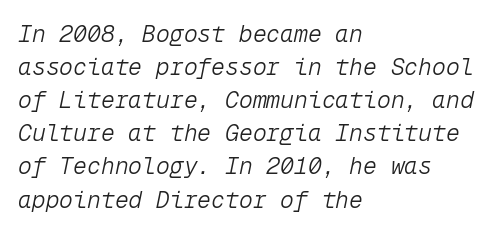
The image shows 23 px text type, italic (leaning right); set left-aligned, normal line spacing (1.44x), normal letter spacing, not underlined.
